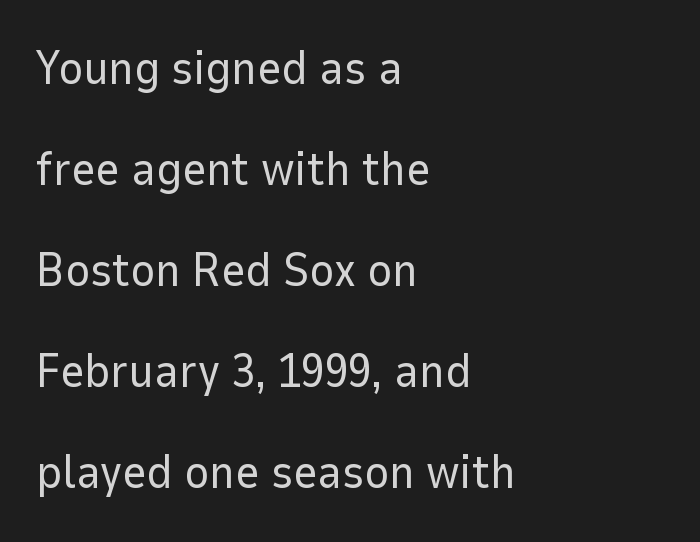
Q: Is the text bold? A: No.
Q: Is the text italic (slanted)? A: No, it is upright.
Q: Is the typeface a serif or a sans-serif typeface? A: Sans-serif.
Q: Is the text underlined? A: No.
Q: How is the paragraph aligned? A: Left-aligned.
Q: Is the spacing between letters normal or unusually wide? A: Normal.
Q: Is the spacing between lines tight, normal or loose? A: Loose.
Q: Width (condensed, normal, or wide)? A: Normal.
Q: Stroke contrast? A: Low.
Q: x-height? A: Medium.
Q: Monospaced? A: No.
